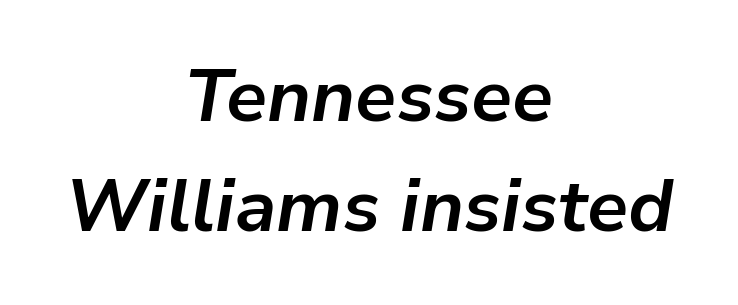
The image shows 74 px bold type, italic (leaning right); set centered, normal line spacing (1.49x), normal letter spacing, not underlined; low stroke contrast and a medium x-height.
